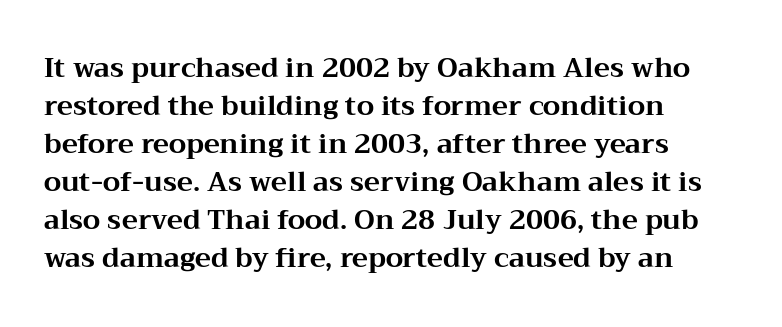
{"italic": "no", "bold": "yes", "underline": "no", "align": "left", "line_spacing": "normal", "line_spacing_ratio": 1.41, "letter_spacing": "normal", "letter_spacing_em": 0.0, "glyph_px": 27}
